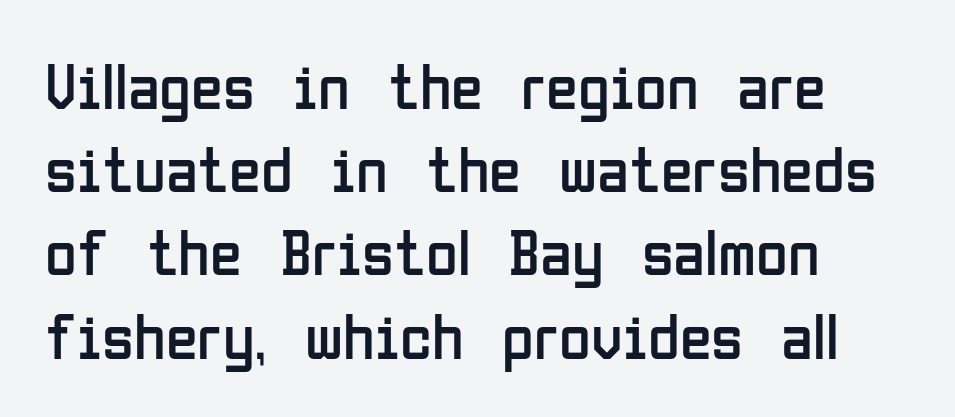
{"serif": "no", "italic": "no", "bold": "no", "weight": "regular", "width": "condensed", "stroke_contrast": "low", "x_height": "medium", "monospaced": "no", "underline": "no", "align": "left", "line_spacing": "normal", "line_spacing_ratio": 1.28, "letter_spacing": "normal", "letter_spacing_em": 0.0, "glyph_px": 65}
